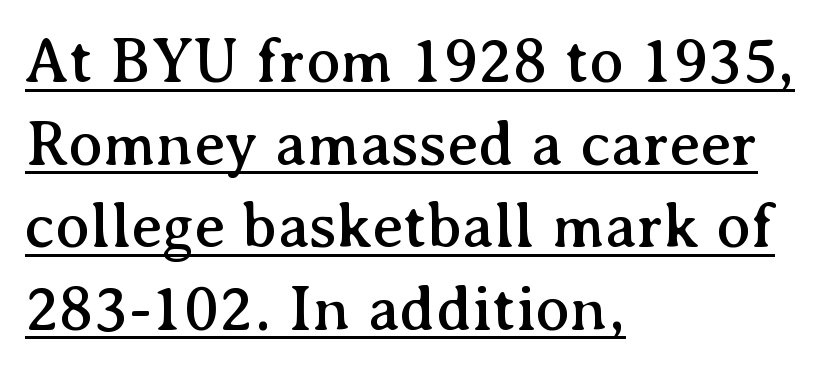
Does the lettering tilt? It doesn't — this is upright. These lines keep a tight, regular rhythm from letter to letter. Descenders here cross a horizontal rule under the line. Rows of type keep a routine distance in the vertical direction. If you drew a ruler down the left edge, every line would touch it. These lines are rendered in a variable-pitch font.
